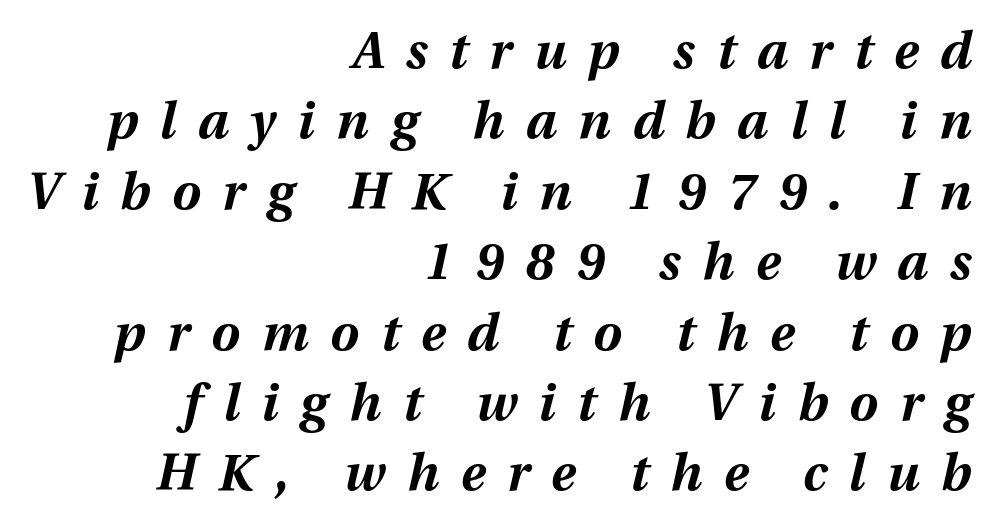
{"italic": "yes", "lean": "right", "slant_degrees": 12, "bold": "yes", "weight": "bold", "width": "normal", "stroke_contrast": "medium", "x_height": "medium", "monospaced": "no", "underline": "no", "align": "right", "line_spacing": "normal", "line_spacing_ratio": 1.38, "letter_spacing": "wide", "letter_spacing_em": 0.43, "glyph_px": 51}
